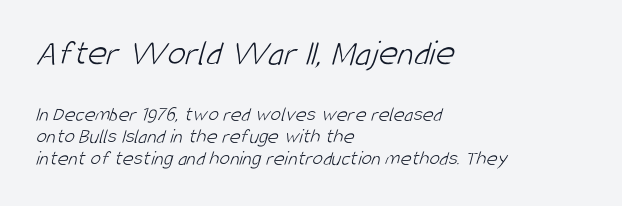
Do the characters align in a grid? No, the font is proportional. Serifs: no, the terminals of the letterforms are clean. This rendering features lettering with no underline. A student would call this left alignment; a typographer would say flush left, rag right.
